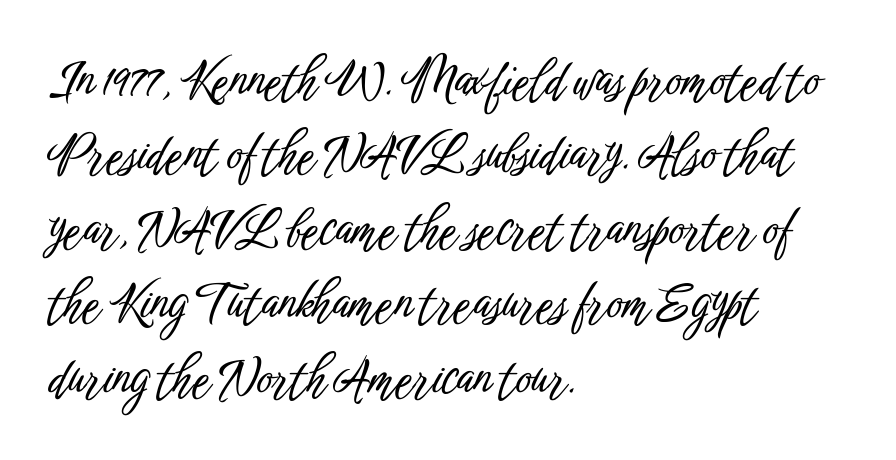
Do the characters align in a grid? No, the font is proportional. Classification — sans serif. The words here are not underlined. Successive baselines arrive at the customary interval. Notice how the passage keeps a crisp vertical edge on the left only.
